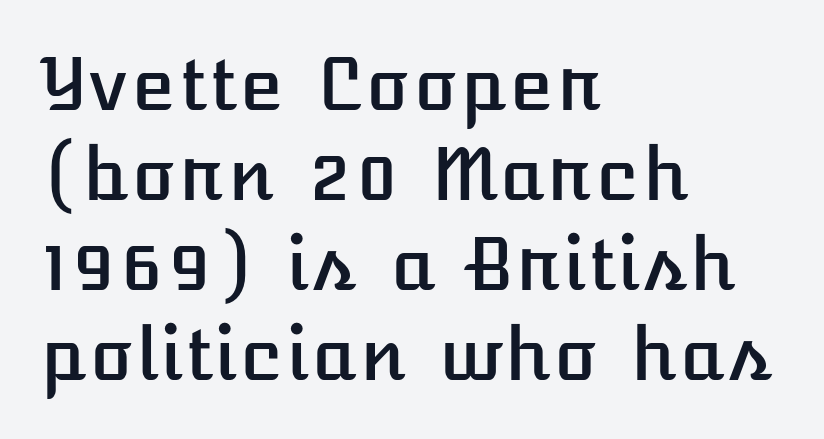
{"italic": "no", "width": "normal", "stroke_contrast": "low", "x_height": "medium", "underline": "no", "align": "left", "line_spacing": "normal", "line_spacing_ratio": 1.25, "letter_spacing": "normal", "letter_spacing_em": 0.0, "glyph_px": 72}
